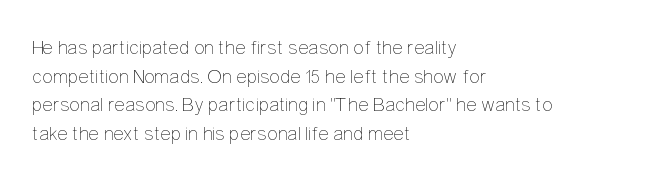
The image shows 20 px text type, upright; set left-aligned, normal line spacing (1.43x), normal letter spacing, not underlined.
